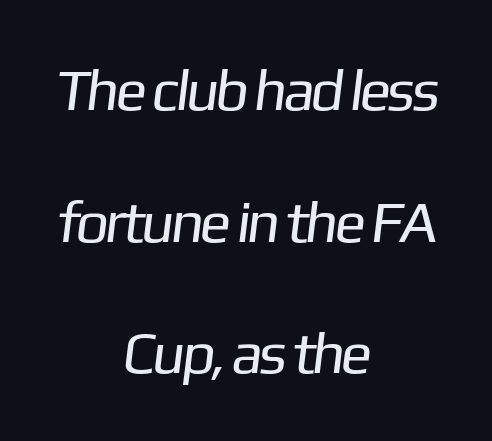
The face used here is rendered with its standard letterfit. A great deal of white space separates one row of letters from the next. Weight: in the light-to-regular range. Unmarked baselines from the first word to the last. Note the varied advance widths — an 'i' is clearly narrower than an 'm'.
